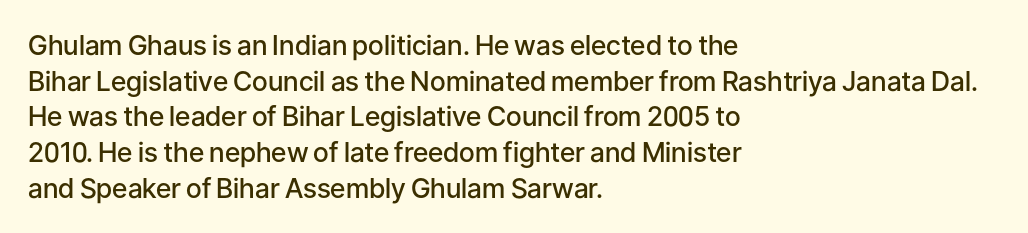
Compared with an ordinary text face, these strokes are moderately heavier — a semibold. The type sits square on the baseline with zero lean. The letters sit at their default tracking, neither squeezed nor spread. A normal amount of white space separates one row of letters from the next.
